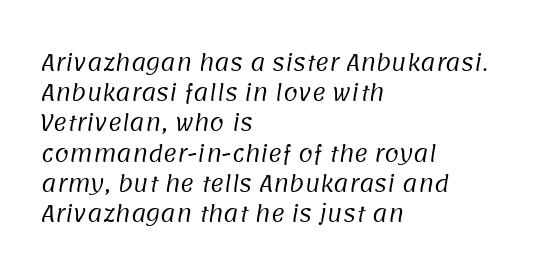
{"bold": "no", "underline": "no", "align": "left", "line_spacing": "normal", "line_spacing_ratio": 1.44, "letter_spacing": "normal", "letter_spacing_em": 0.0, "glyph_px": 21}
